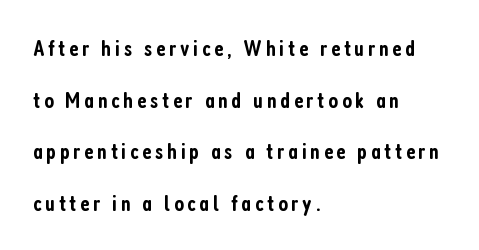
{"italic": "no", "bold": "semi", "underline": "no", "align": "left", "line_spacing": "loose", "line_spacing_ratio": 2.24, "glyph_px": 23}
